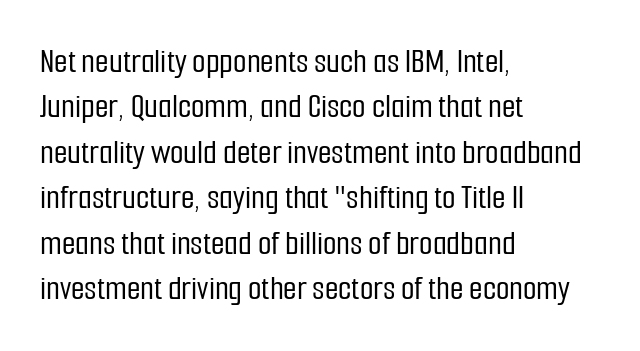
The face used here is proportionally spaced, like ordinary book or web type. Inter-character spacing is left at the font's built-in metrics. The rows are spaced the way most documents space them. Style check: upright. The area under the type is left untouched.
